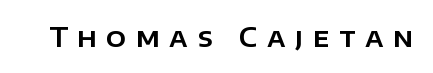
{"italic": "no", "underline": "no", "letter_spacing": "wide", "letter_spacing_em": 0.37, "glyph_px": 26}
